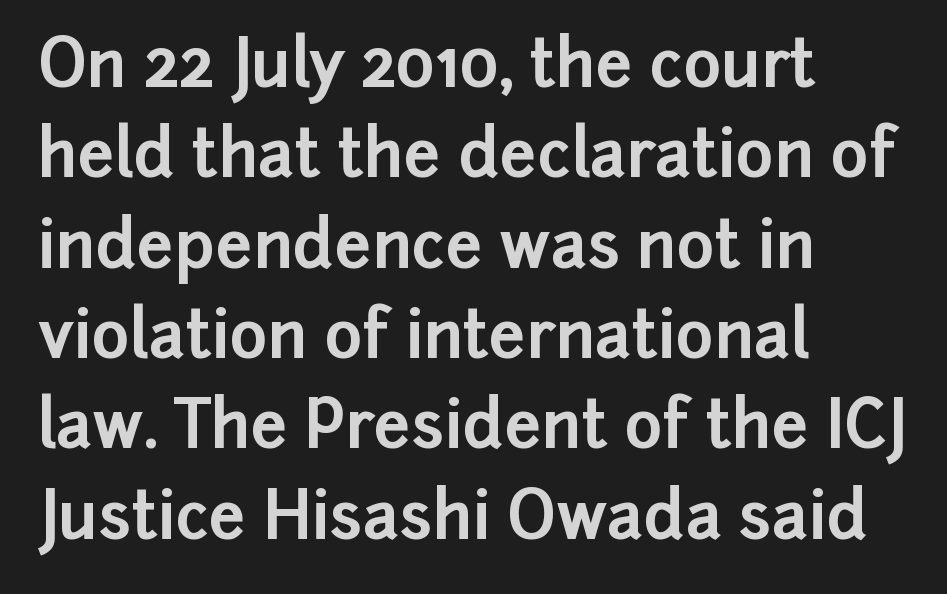
The image shows 65 px bold sans-serif type, upright; set left-aligned, normal line spacing (1.39x), normal letter spacing, not underlined; low stroke contrast and a medium x-height.
